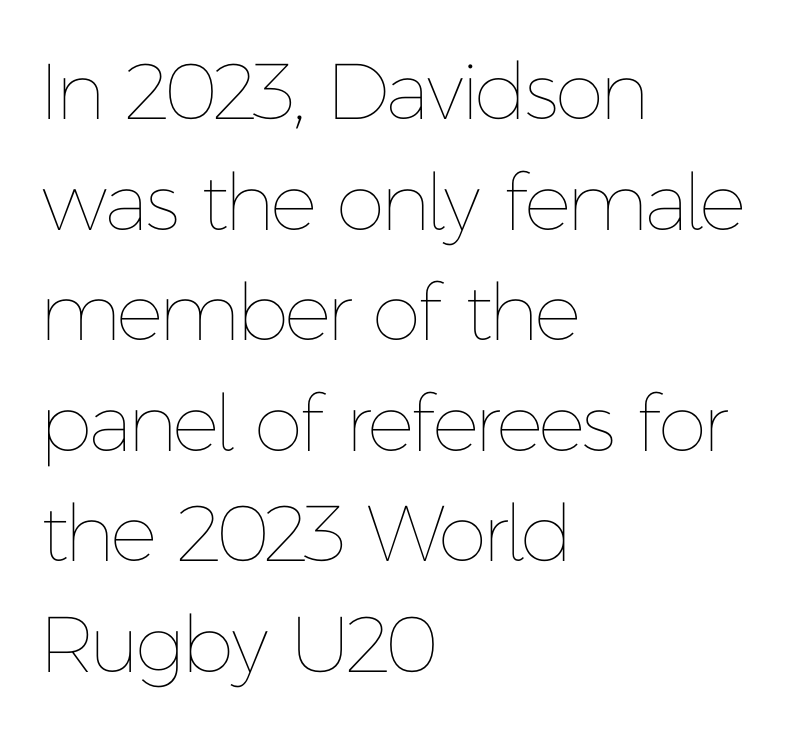
Any mark beneath the type? The region is blank. Baseline-to-baseline distance is the conventional proportion of letter height. The horizontal fit of the characters is conventional and even. This sample has the flowing, uneven cadence of proportional lettering. The lettering stays uniformly vertical, giving the passage a roman look.
